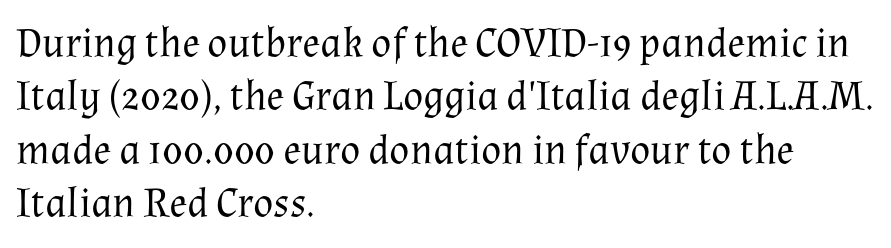
Does the lettering tilt? It doesn't — this is upright. Line starts are locked; line ends wander. The glyphs are unaccompanied by any horizontal stroke below them. No extra ink here — the face is not bold. Look at the tracking — it's just the regular setting, nothing added. The block of text has a typical density, with ordinary space between rows.
